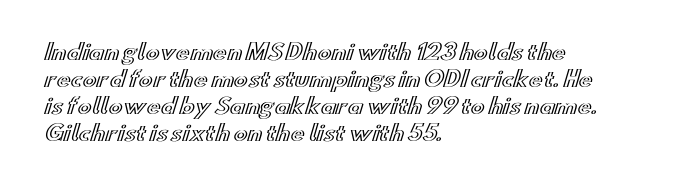
Q: Is the text italic (slanted)? A: Yes.
Q: Is the text underlined? A: No.
Q: How is the paragraph aligned? A: Left-aligned.
Q: Is the spacing between letters normal or unusually wide? A: Normal.
Q: Is the spacing between lines tight, normal or loose? A: Normal.
